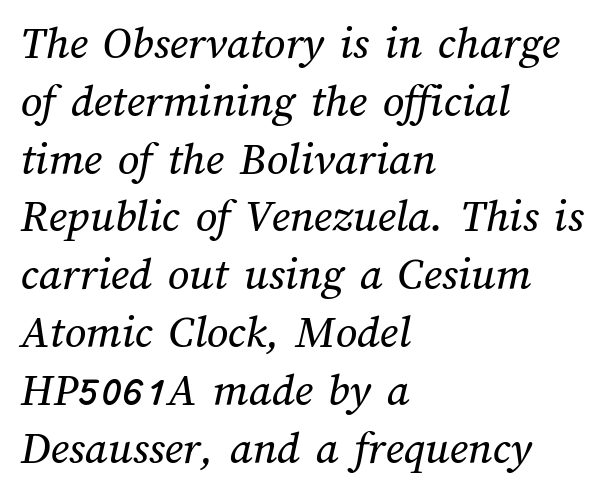
The image shows 47 px text type; set left-aligned, line spacing 1.23x, normal letter spacing, not underlined; medium stroke contrast and a medium x-height.
